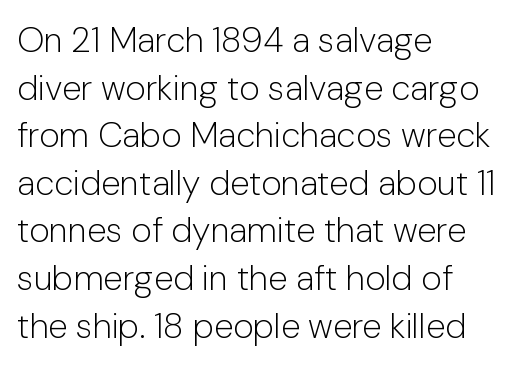
{"serif": "no", "italic": "no", "bold": "no", "weight": "light", "width": "normal", "stroke_contrast": "low", "x_height": "medium", "monospaced": "no", "underline": "no", "align": "left", "line_spacing": "normal", "line_spacing_ratio": 1.36, "letter_spacing": "normal", "letter_spacing_em": 0.0, "glyph_px": 35}
